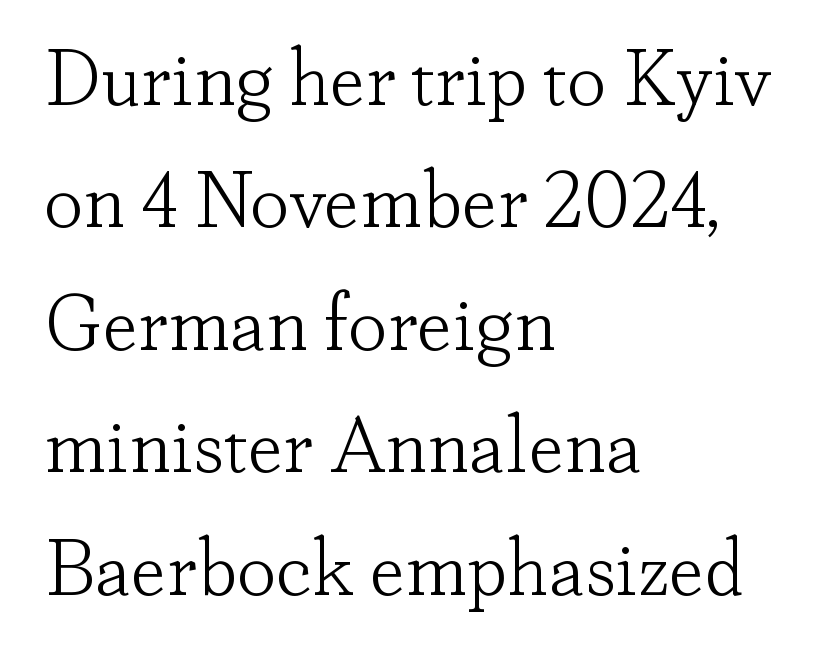
The space beneath each line is pristine and unruled. Stroke mass is kept to a normal reading level or below. A normal amount of white space separates one row of letters from the next. Think of a printed novel: that variable character pitch is what you see here. The compositor pushed each line to the left boundary.
